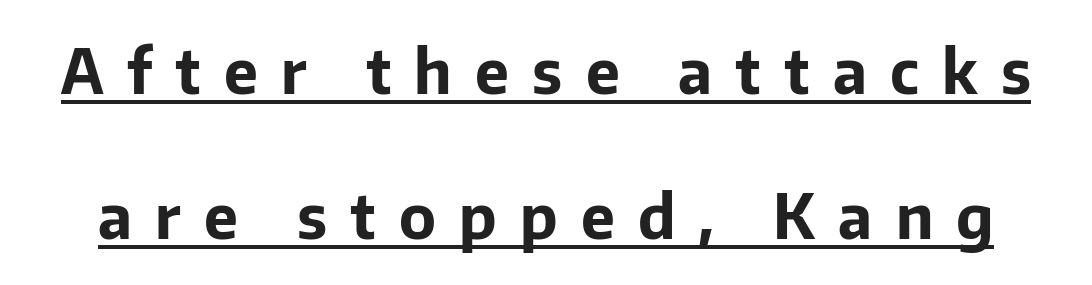
How would I describe the line gaps? Wide and relaxed. The face used here is a sans, in the tradition of grotesques and geometrics. Is there an underline? Yes — a line sits under the letters. You could not count columns in this text — the font is proportionally spaced. The letters are bold, with thick, heavy strokes.
